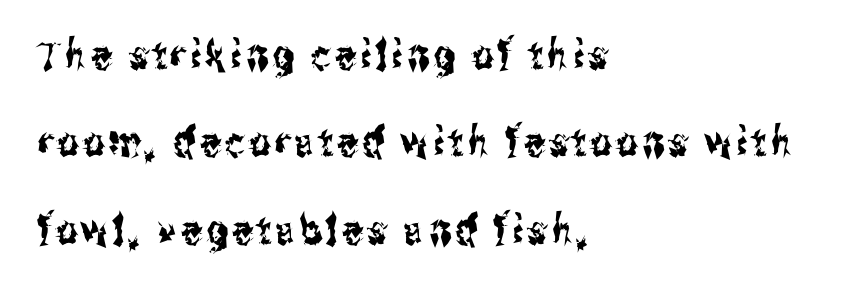
{"serif": "no", "italic": "no", "width": "condensed", "stroke_contrast": "medium", "x_height": "medium", "monospaced": "no", "underline": "no", "align": "left", "line_spacing": "loose", "line_spacing_ratio": 2.13, "glyph_px": 41}
